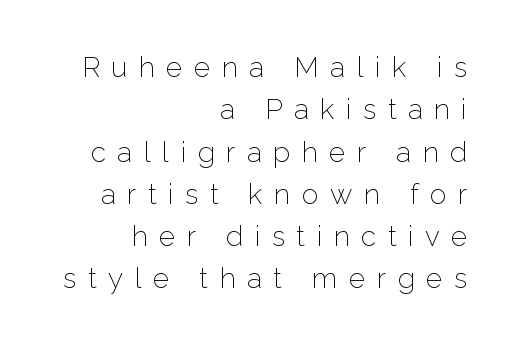
The image shows 28 px light sans-serif type, upright; set right-aligned, normal line spacing (1.51x), unusually wide letter spacing (+0.41 em), not underlined; low stroke contrast and a medium x-height.
